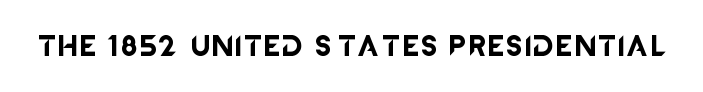
Q: Is the text italic (slanted)? A: No, it is upright.
Q: Is the text underlined? A: No.
Q: Is the spacing between letters normal or unusually wide? A: Unusually wide.
